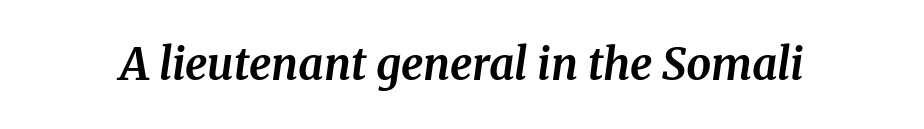
Q: Is the text bold? A: Yes.
Q: Is the text italic (slanted)? A: Yes, it leans right by about 8 degrees.
Q: Is the typeface a serif or a sans-serif typeface? A: Serif.
Q: Is the text underlined? A: No.
Q: Is the spacing between letters normal or unusually wide? A: Normal.
Q: Width (condensed, normal, or wide)? A: Normal.
Q: Stroke contrast? A: Medium.
Q: x-height? A: Medium.
Q: Monospaced? A: No.
